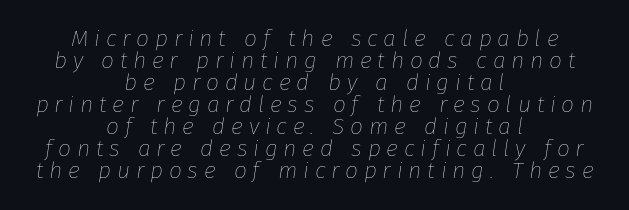
This rendering uses center alignment, leaving both contours irregular but symmetric. The face used here has a pronounced slope to its letters. The tracking reads as deliberately expanded to a designer's eye. Leading is clearly below the norm, producing a dense column. Stems here are at most as thick as an everyday book face. The string is rendered with underlining switched off.
